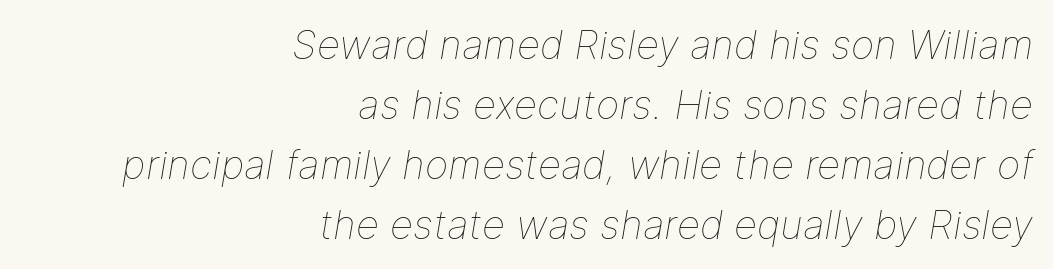
The image shows 40 px thin type, italic (leaning right); set right-aligned, normal line spacing (1.5x), normal letter spacing, not underlined; low stroke contrast and a medium x-height.
